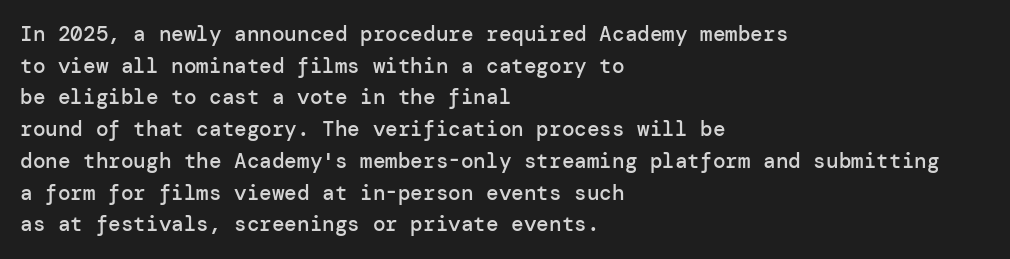
The image shows 21 px text type, upright; set left-aligned, normal line spacing (1.51x), normal letter spacing, not underlined.
